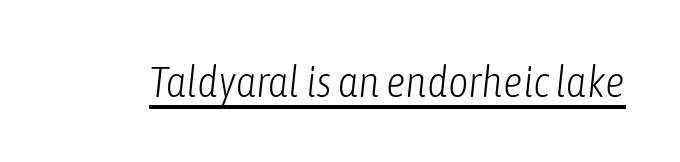
{"italic": "yes", "lean": "right", "slant_degrees": 6, "bold": "no", "weight": "light", "width": "condensed", "stroke_contrast": "low", "x_height": "medium", "monospaced": "no", "underline": "yes", "letter_spacing": "normal", "letter_spacing_em": 0.0, "glyph_px": 44}
